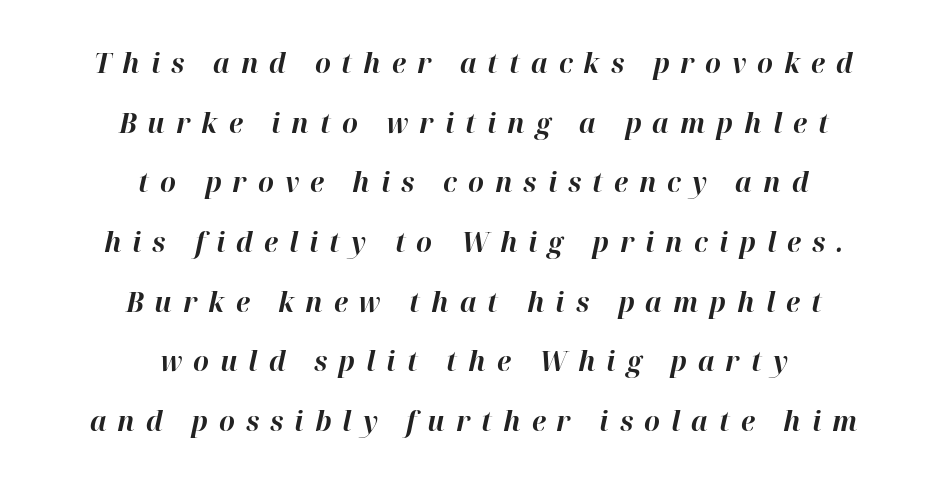
Does the weight exceed regular? Yes, all the way to bold. A typesetter would call this heavily tracked-out type. The passage is arranged like a title page — every line centered. Reading down the column, the eye jumps a long way to each next line.
